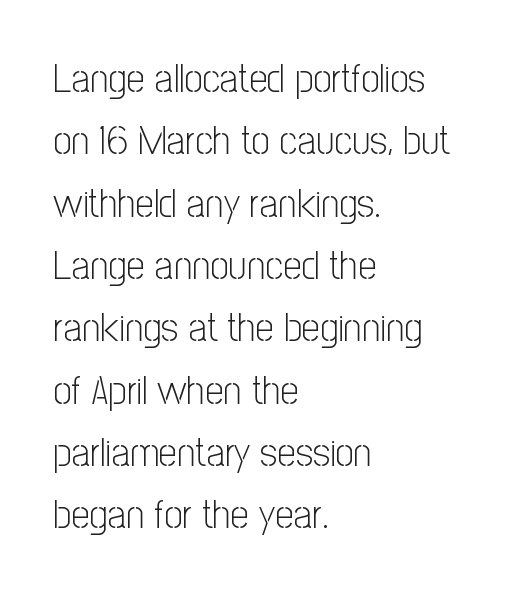
Typeset ragged right — the left edge is the straight one. Counters stay open thanks to moderate or lighter strokes. Observe the ordinary spacing: letters are neighbours, not strangers. The axis of the letterforms is exactly vertical.
